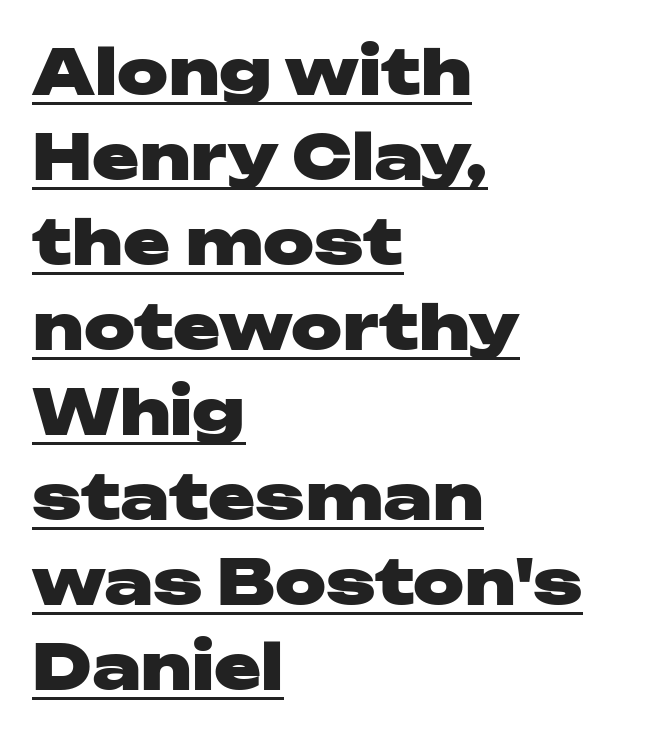
Does the lettering tilt? It doesn't — this is upright. These lines are set flush left with a ragged right edge. Quick note: interline space is typical. The passage shown is emphatically bold. Glance below the letters and you will spot a drawn line. A typesetter would call this zero additional tracking.
